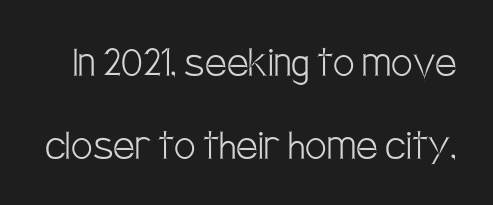
I'd call this a sans setting — the letters go barefoot. The typography opts for an upright posture over an oblique one. Each letter keeps its own natural width here, so spacing adapts to shape. Plain, unruled lines of type. Caption: face not bold, strokes unweighted.
